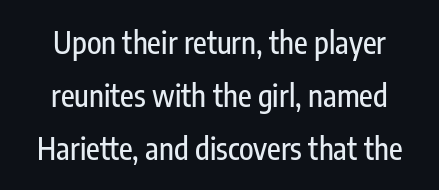
Q: Is the text italic (slanted)? A: No, it is upright.
Q: Is the typeface a serif or a sans-serif typeface? A: Sans-serif.
Q: Is the text underlined? A: No.
Q: Is the spacing between letters normal or unusually wide? A: Normal.
Q: Width (condensed, normal, or wide)? A: Condensed.
Q: Stroke contrast? A: Low.
Q: x-height? A: Medium.
Q: Monospaced? A: No.
